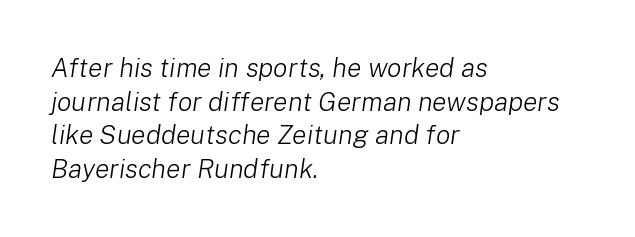
These lines were composed using italics. Caption: multi-line text, flush left, ragged right. In terms of leading, this rendering sits right in the middle. The gaps between neighbouring characters are ordinary and unremarkable.
